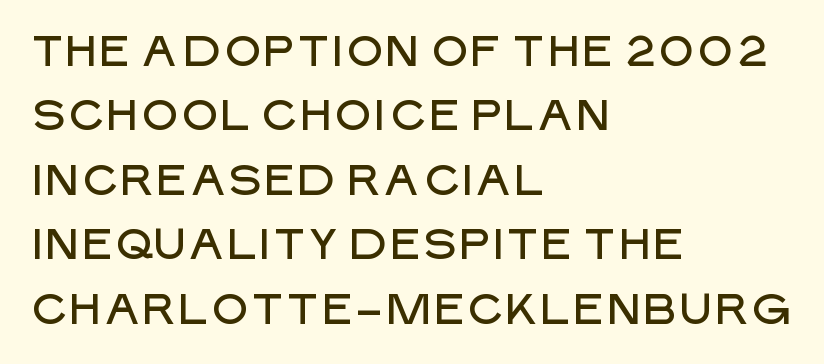
Characters follow at the spacing the type designer built in. What's the leading like? Ordinary, nothing unusual. Note the varied advance widths — an 'i' is clearly narrower than an 'm'. Rule under the text: the space is simply empty. The designer went with a sans here, leaving each stem footless.
